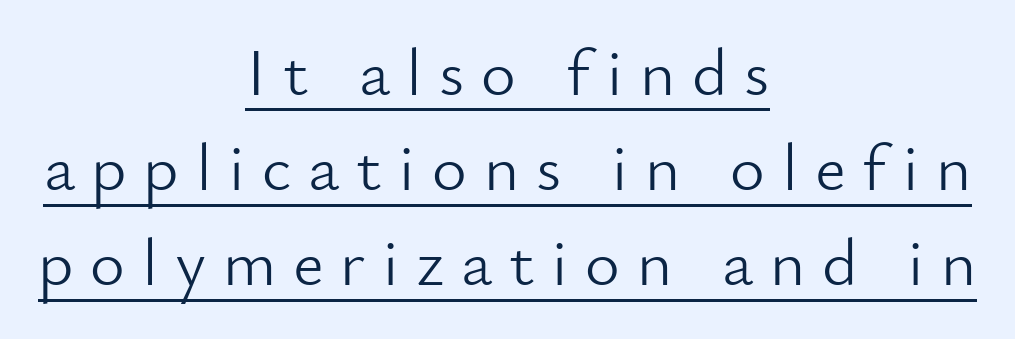
Q: Is the text bold? A: No.
Q: Is the text italic (slanted)? A: No, it is upright.
Q: Is the typeface a serif or a sans-serif typeface? A: Sans-serif.
Q: Is the text underlined? A: Yes.
Q: How is the paragraph aligned? A: Centered.
Q: Is the spacing between letters normal or unusually wide? A: Unusually wide.
Q: Is the spacing between lines tight, normal or loose? A: Normal.
Q: Width (condensed, normal, or wide)? A: Normal.
Q: Stroke contrast? A: Low.
Q: x-height? A: Small.
Q: Monospaced? A: No.
